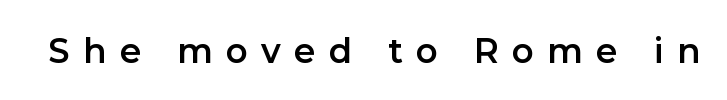
{"serif": "no", "italic": "no", "bold": "semi", "weight": "semibold", "width": "normal", "x_height": "medium", "monospaced": "no", "underline": "no", "letter_spacing": "wide", "letter_spacing_em": 0.36, "glyph_px": 37}
